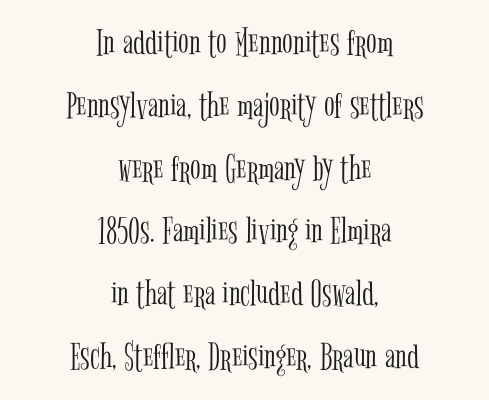
You could not count columns in this text — the font is proportionally spaced. The line texture is even and compact thanks to regular tracking. Is the type heavy? It reads as light-to-regular instead. Quick note: underline off. The paragraph shown floats in the horizontal middle.
